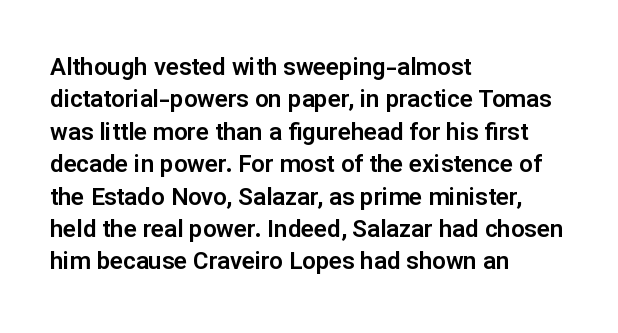
{"italic": "no", "underline": "no", "align": "left", "line_spacing": "normal", "line_spacing_ratio": 1.35, "letter_spacing": "normal", "letter_spacing_em": 0.0, "glyph_px": 24}
